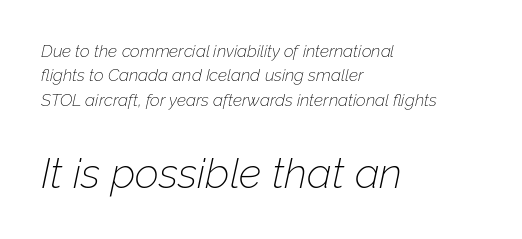
The image shows 42 px thin type, italic (leaning right); set left-aligned, normal line spacing (1.43x), normal letter spacing, not underlined; the second (bottom) block is 2.47x larger; low stroke contrast and a medium x-height.
